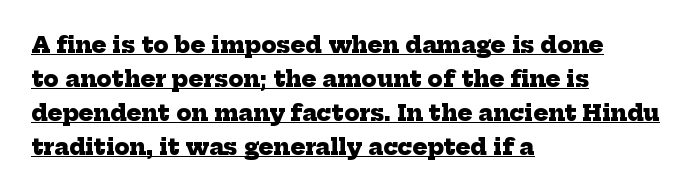
{"bold": "yes", "underline": "yes", "align": "left", "line_spacing": "normal", "line_spacing_ratio": 1.55, "letter_spacing": "normal", "letter_spacing_em": 0.0, "glyph_px": 22}
